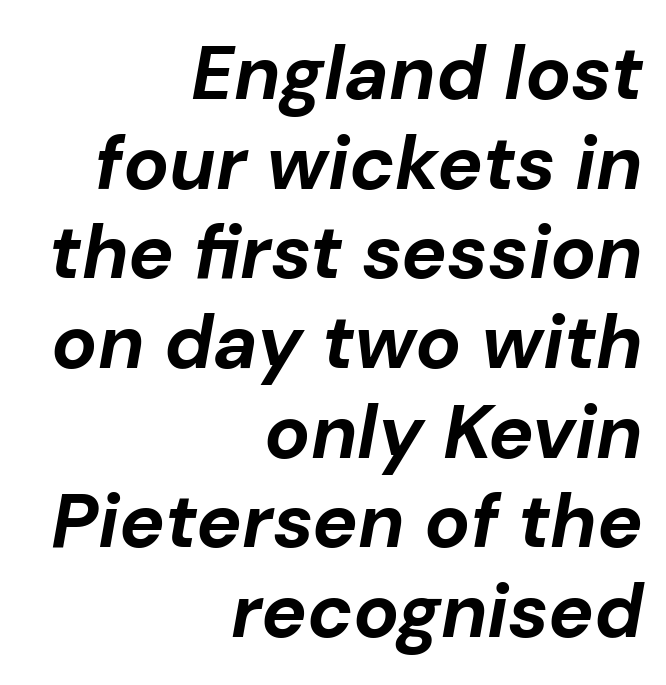
The image shows 76 px bold type, italic (leaning right); set right-aligned, line spacing 1.18x, normal letter spacing, not underlined; low stroke contrast and a medium x-height.
